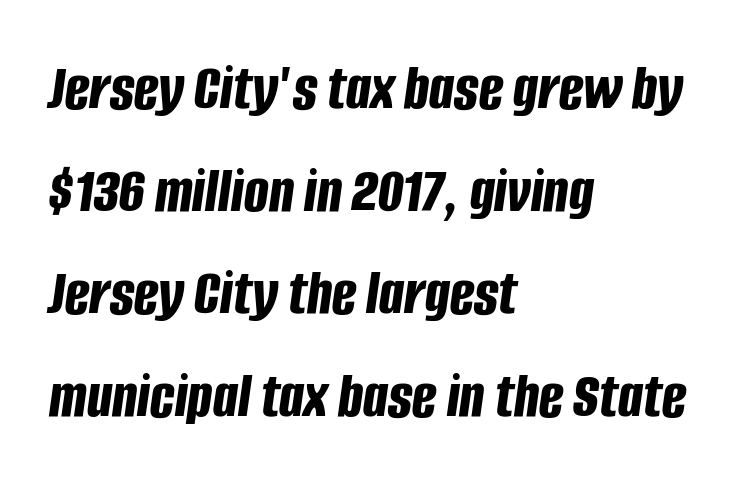
The image shows 65 px bold, condensed type, italic (leaning right); set left-aligned, normal line spacing (1.58x), normal letter spacing, not underlined; low stroke contrast and a large x-height.
